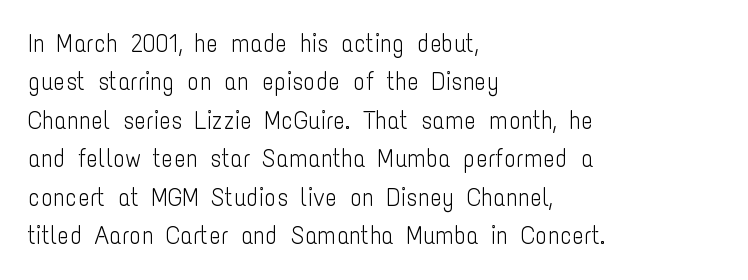
Q: Is the text bold? A: No.
Q: Is the text italic (slanted)? A: No, it is upright.
Q: Is the text underlined? A: No.
Q: How is the paragraph aligned? A: Left-aligned.
Q: Is the spacing between letters normal or unusually wide? A: Normal.
Q: Is the spacing between lines tight, normal or loose? A: Normal.
